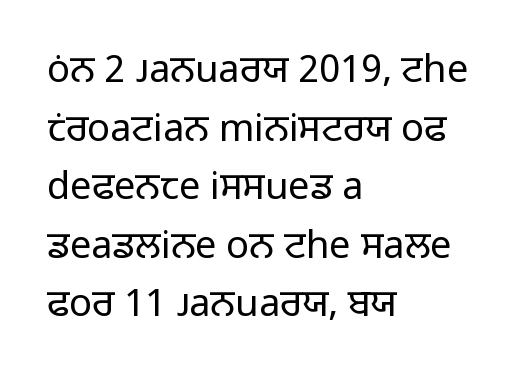
Is this a sans? Yes — the strokes have no serifs. Each letter keeps its own natural width here, so spacing adapts to shape. Unbolded letterforms with no extra heft. Every stem runs plumb, perpendicular to the baseline. The rendering keeps characters at their native spacing.
